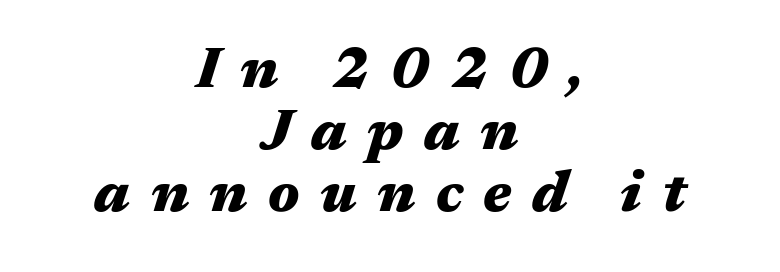
Q: Is the text bold? A: Yes.
Q: Is the text italic (slanted)? A: Yes, it leans right by about 17 degrees.
Q: Is the text underlined? A: No.
Q: How is the paragraph aligned? A: Centered.
Q: Is the spacing between letters normal or unusually wide? A: Unusually wide.
Q: Is the spacing between lines tight, normal or loose? A: Tight.
Q: Width (condensed, normal, or wide)? A: Wide.
Q: Stroke contrast? A: Medium.
Q: x-height? A: Medium.
Q: Monospaced? A: No.
